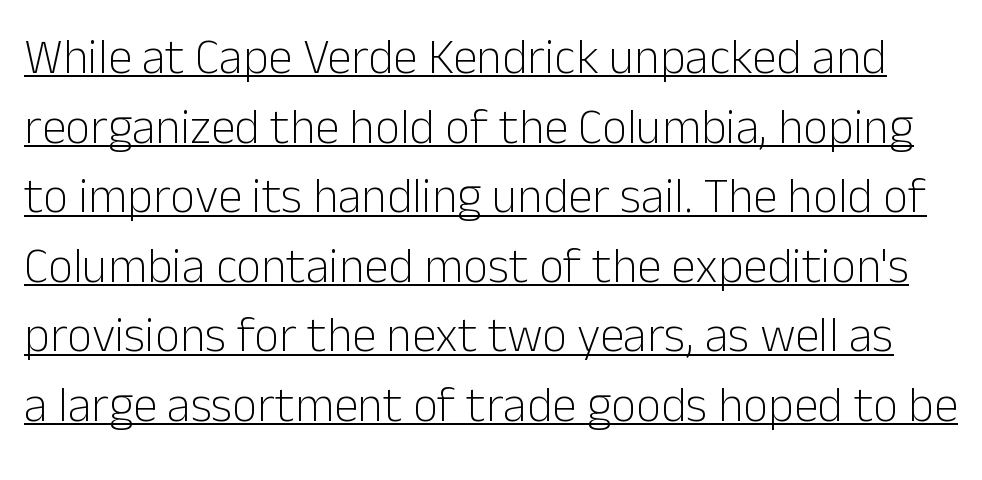
Q: Is the text bold? A: No.
Q: Is the text italic (slanted)? A: No, it is upright.
Q: Is the typeface a serif or a sans-serif typeface? A: Sans-serif.
Q: Is the text underlined? A: Yes.
Q: Is the spacing between letters normal or unusually wide? A: Normal.
Q: Is the spacing between lines tight, normal or loose? A: Normal.
Q: Width (condensed, normal, or wide)? A: Normal.
Q: Stroke contrast? A: Low.
Q: x-height? A: Medium.
Q: Monospaced? A: No.
